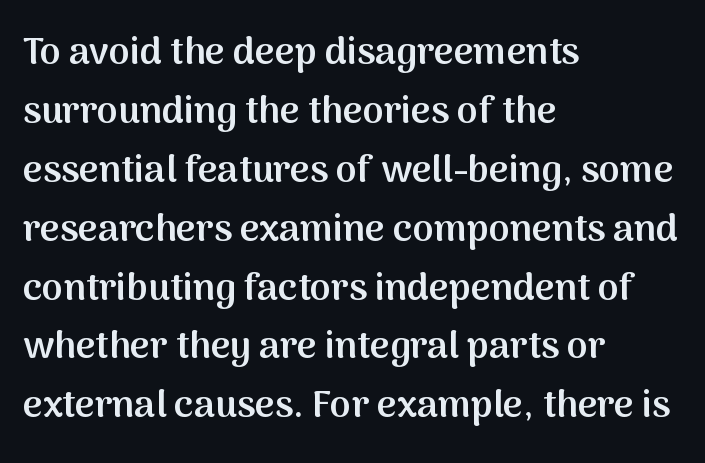
Compared with an ordinary text face, these strokes are moderately heavier — a semibold. Successive baselines arrive at the customary interval. Descenders are the only things crossing below the line. Nope, not italic — everything's standing straight. Do the characters align in a grid? No, the font is proportional.
